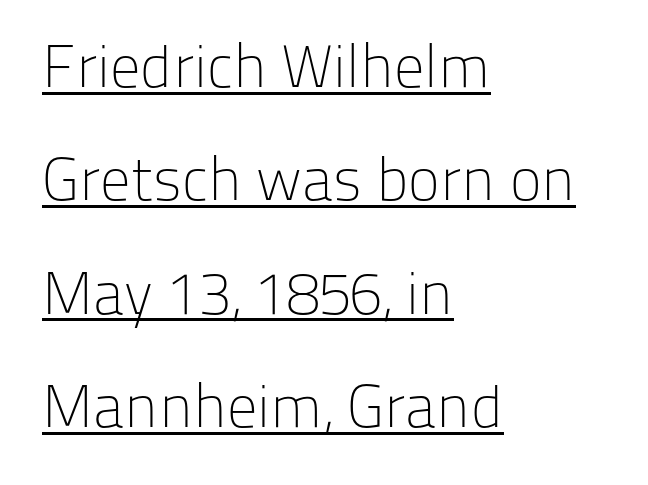
{"serif": "no", "italic": "no", "bold": "no", "weight": "light", "width": "normal", "stroke_contrast": "low", "x_height": "medium", "monospaced": "no", "underline": "yes", "align": "left", "line_spacing_ratio": 1.89, "letter_spacing": "normal", "letter_spacing_em": 0.0, "glyph_px": 60}
